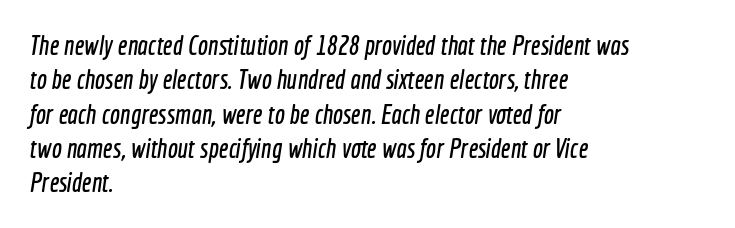
{"underline": "no", "align": "left", "line_spacing": "normal", "line_spacing_ratio": 1.27, "letter_spacing": "normal", "letter_spacing_em": 0.0, "glyph_px": 27}
